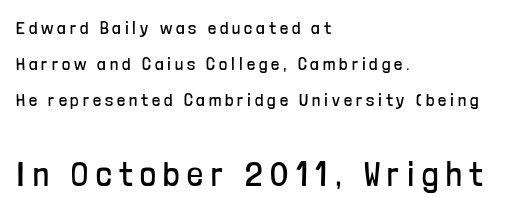
{"serif": "no", "italic": "no", "bold": "no", "weight": "regular", "width": "condensed", "stroke_contrast": "low", "x_height": "medium", "monospaced": "no", "underline": "no", "align": "left", "line_spacing": "loose", "line_spacing_ratio": 2.0, "letter_spacing": "wide", "letter_spacing_em": 0.22, "larger_block": "second", "size_ratio": 1.94, "glyph_px": 35}
